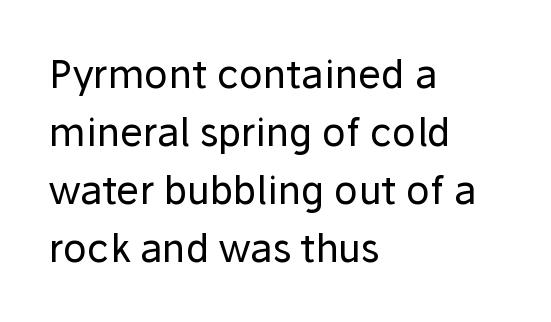
No feet cap the strokes, marking this as sans-serif type. Stroke mass is kept to a normal reading level or below. Vertically, the passage feels balanced, rows spaced as you'd expect. Students, note that the glyphs here touch the page at normal intervals. Looks like regular typesetting: each glyph gets only the width it needs. This rendering features lettering with no underline.
